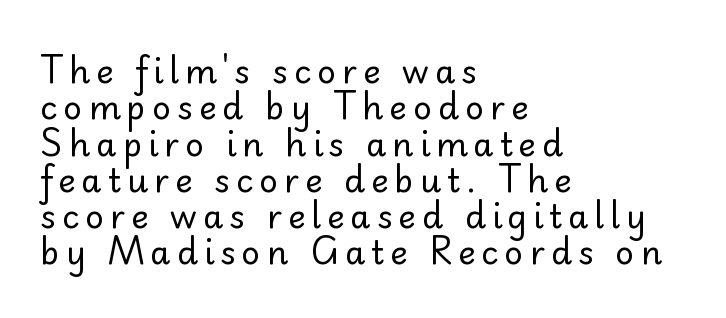
The passage shown is typed in a proportional face where columns would drift. The characters display no serif detailing; their extremities are plain. The font is comparable to plain body text, perhaps lighter. One glance says dense: line gaps are narrower than usual.
